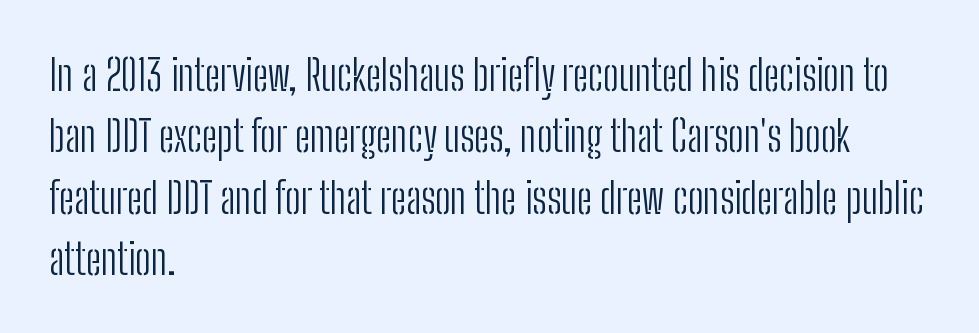
{"serif": "no", "italic": "no", "bold": "no", "weight": "light", "width": "condensed", "stroke_contrast": "low", "x_height": "medium", "monospaced": "no", "underline": "no", "align": "left", "line_spacing": "normal", "line_spacing_ratio": 1.46, "letter_spacing": "normal", "letter_spacing_em": 0.0, "glyph_px": 42}
